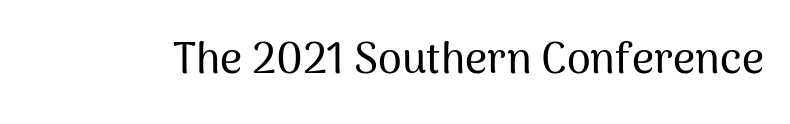
Q: Is the text italic (slanted)? A: No, it is upright.
Q: Is the typeface a serif or a sans-serif typeface? A: Sans-serif.
Q: Is the text underlined? A: No.
Q: Is the spacing between letters normal or unusually wide? A: Normal.
Q: Width (condensed, normal, or wide)? A: Normal.
Q: Stroke contrast? A: Medium.
Q: x-height? A: Medium.
Q: Monospaced? A: No.
